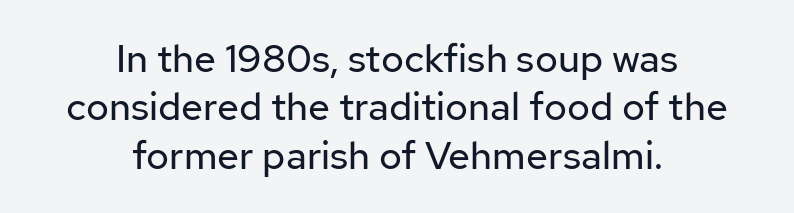
Q: Is the text bold? A: No.
Q: Is the text italic (slanted)? A: No, it is upright.
Q: Is the typeface a serif or a sans-serif typeface? A: Sans-serif.
Q: Is the text underlined? A: No.
Q: How is the paragraph aligned? A: Centered.
Q: Is the spacing between letters normal or unusually wide? A: Normal.
Q: Width (condensed, normal, or wide)? A: Normal.
Q: Stroke contrast? A: Low.
Q: x-height? A: Medium.
Q: Monospaced? A: No.
